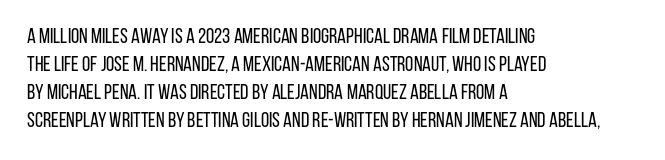
The paragraph has a hard left edge and a soft right edge. Rows of type keep a routine distance in the vertical direction. The letters sit at their default tracking, neither squeezed nor spread. Posture: vertical.
